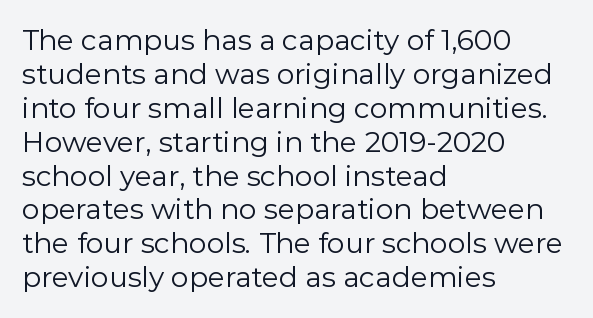
The image shows 28 px regular-weight sans-serif type, upright; set left-aligned, line spacing 1.21x, normal letter spacing, not underlined; low stroke contrast and a medium x-height.
